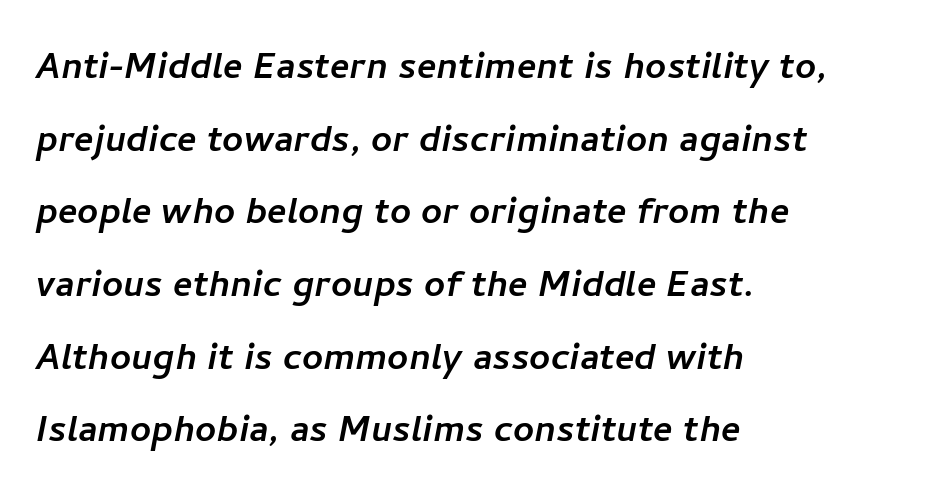
{"serif": "no", "width": "normal", "stroke_contrast": "low", "x_height": "medium", "monospaced": "no", "underline": "no", "align": "left", "line_spacing": "normal", "line_spacing_ratio": 1.58, "letter_spacing": "normal", "letter_spacing_em": 0.0, "glyph_px": 46}
